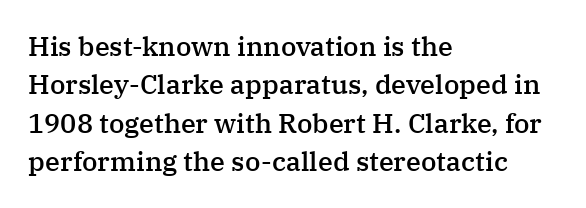
The image shows 27 px text type, upright; set left-aligned, normal line spacing (1.42x), normal letter spacing, not underlined.
